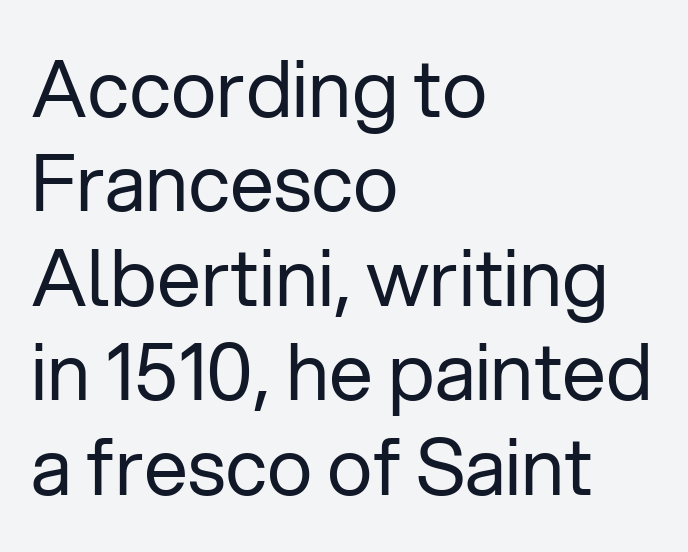
The passage shown has conventional tracking throughout. The strokes carry an ordinary text weight at most. The font's upright variant was chosen for this text. These lines are composed in type without serifs.
